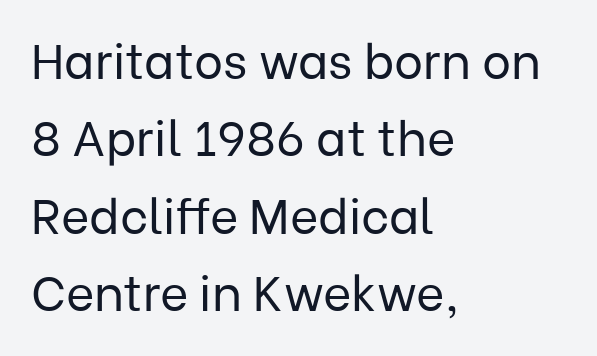
Q: Is the text bold? A: No.
Q: Is the text italic (slanted)? A: No, it is upright.
Q: Is the typeface a serif or a sans-serif typeface? A: Sans-serif.
Q: Is the text underlined? A: No.
Q: How is the paragraph aligned? A: Left-aligned.
Q: Is the spacing between letters normal or unusually wide? A: Normal.
Q: Is the spacing between lines tight, normal or loose? A: Normal.
Q: Width (condensed, normal, or wide)? A: Normal.
Q: Stroke contrast? A: Low.
Q: x-height? A: Medium.
Q: Monospaced? A: No.
